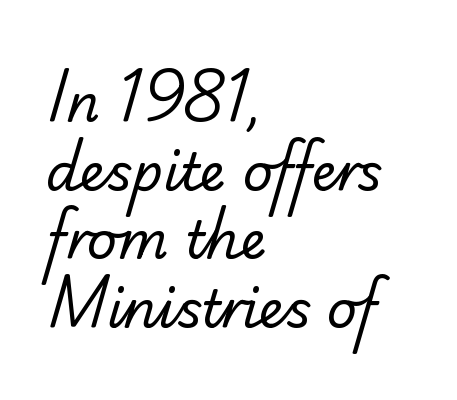
Q: Is the text bold? A: No.
Q: Is the typeface a serif or a sans-serif typeface? A: Sans-serif.
Q: Is the text underlined? A: No.
Q: How is the paragraph aligned? A: Left-aligned.
Q: Is the spacing between letters normal or unusually wide? A: Normal.
Q: Is the spacing between lines tight, normal or loose? A: Normal.
Q: Width (condensed, normal, or wide)? A: Normal.
Q: Stroke contrast? A: Low.
Q: x-height? A: Small.
Q: Monospaced? A: No.
